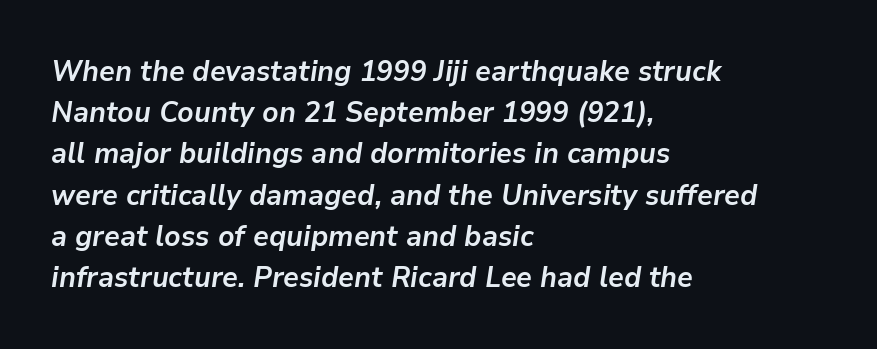
{"italic": "yes", "lean": "right", "slant_degrees": 9, "bold": "yes", "weight": "semibold", "width": "normal", "stroke_contrast": "low", "x_height": "medium", "monospaced": "no", "underline": "no", "align": "left", "line_spacing": "normal", "line_spacing_ratio": 1.42, "letter_spacing": "normal", "letter_spacing_em": 0.0, "glyph_px": 29}
